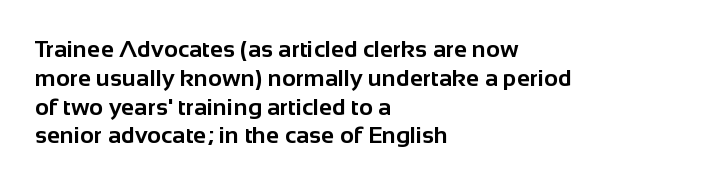
The image shows 24 px bold type, upright; set left-aligned, line spacing 1.2x, normal letter spacing, not underlined.
